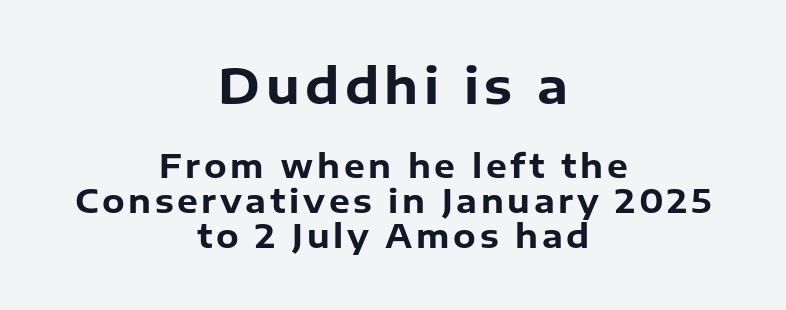
{"serif": "no", "italic": "no", "bold": "yes", "weight": "bold", "width": "normal", "stroke_contrast": "low", "x_height": "medium", "monospaced": "no", "underline": "no", "align": "center", "line_spacing": "tight", "line_spacing_ratio": 1.06, "larger_block": "first", "size_ratio": 1.48, "glyph_px": 49}
